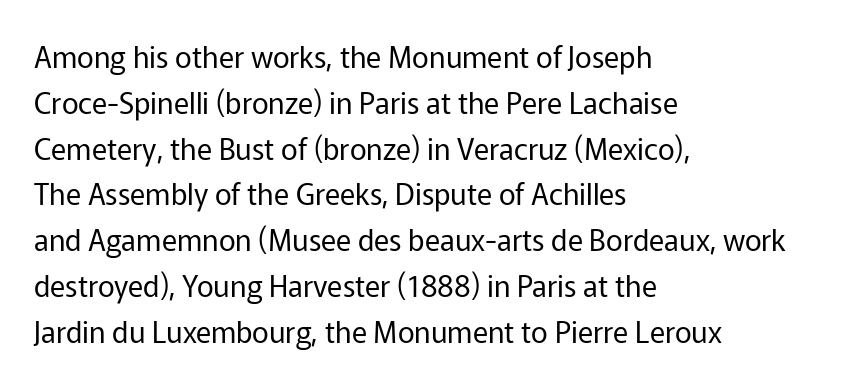
{"serif": "no", "italic": "no", "bold": "no", "weight": "regular", "width": "normal", "stroke_contrast": "low", "x_height": "medium", "monospaced": "no", "underline": "no", "align": "left", "line_spacing": "normal", "line_spacing_ratio": 1.58, "letter_spacing": "normal", "letter_spacing_em": 0.0, "glyph_px": 29}
